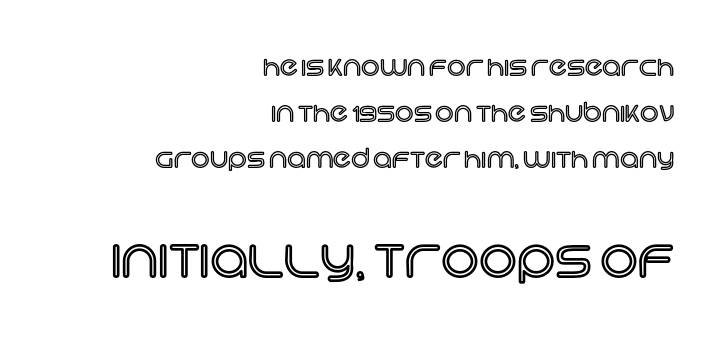
The image shows 53 px text type, upright; set right-aligned, line spacing 1.76x, normal letter spacing, not underlined; the second (bottom) block is 2.04x larger; a large x-height.
